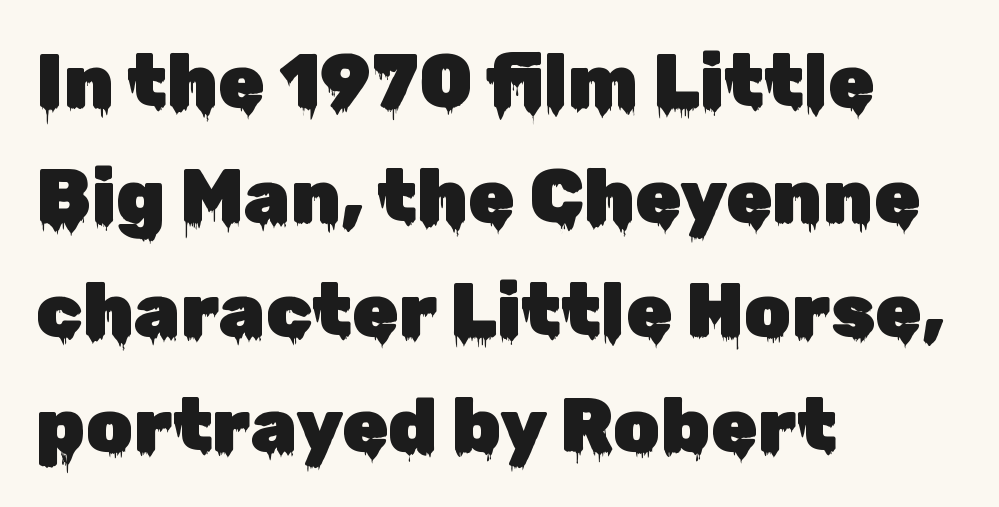
{"serif": "no", "italic": "no", "width": "normal", "stroke_contrast": "low", "x_height": "medium", "monospaced": "no", "underline": "no", "align": "left", "line_spacing": "normal", "line_spacing_ratio": 1.53, "letter_spacing": "normal", "letter_spacing_em": 0.0, "glyph_px": 75}
